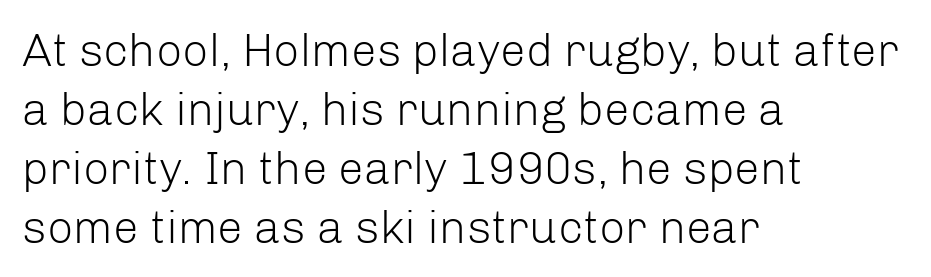
Q: Is the text bold? A: No.
Q: Is the text italic (slanted)? A: No, it is upright.
Q: Is the typeface a serif or a sans-serif typeface? A: Sans-serif.
Q: Is the text underlined? A: No.
Q: How is the paragraph aligned? A: Left-aligned.
Q: Is the spacing between letters normal or unusually wide? A: Normal.
Q: Is the spacing between lines tight, normal or loose? A: Normal.
Q: Width (condensed, normal, or wide)? A: Normal.
Q: Stroke contrast? A: Low.
Q: x-height? A: Medium.
Q: Monospaced? A: No.
